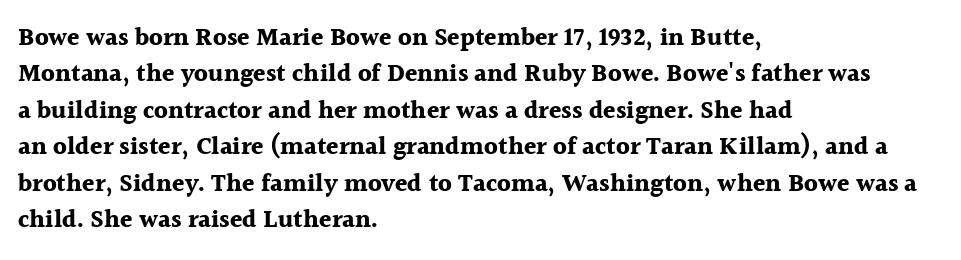
{"italic": "no", "bold": "yes", "underline": "no", "align": "left", "line_spacing": "normal", "line_spacing_ratio": 1.46, "letter_spacing": "normal", "letter_spacing_em": 0.0, "glyph_px": 25}
